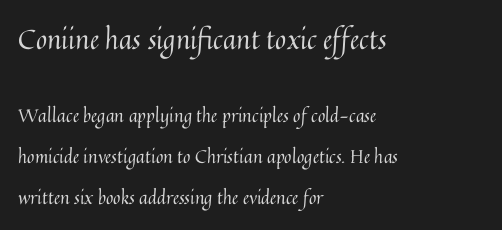
The image shows 27 px text type; set left-aligned, loose line spacing (2.27x), normal letter spacing, not underlined; the first (top) block is 1.5x larger.
